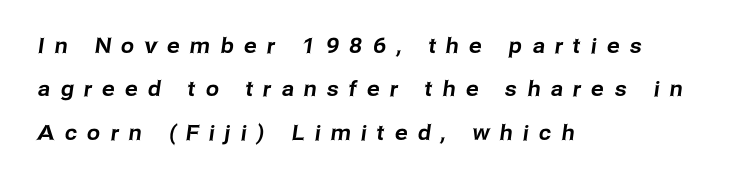
Q: Is the text underlined? A: No.
Q: How is the paragraph aligned? A: Left-aligned.
Q: Is the spacing between letters normal or unusually wide? A: Unusually wide.
Q: Is the spacing between lines tight, normal or loose? A: Loose.
